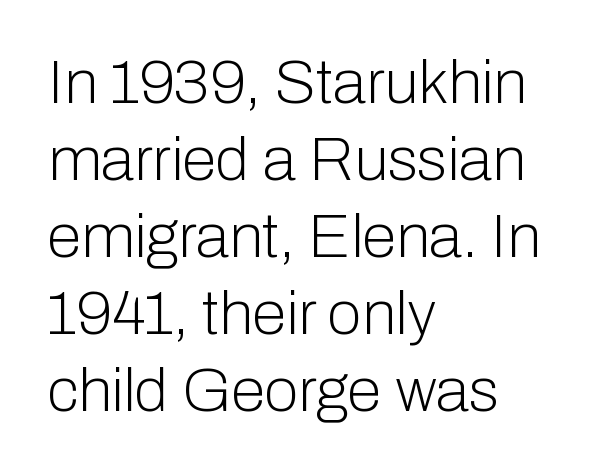
The image shows 62 px light sans-serif type, upright; set left-aligned, line spacing 1.24x, normal letter spacing, not underlined; low stroke contrast and a medium x-height.
